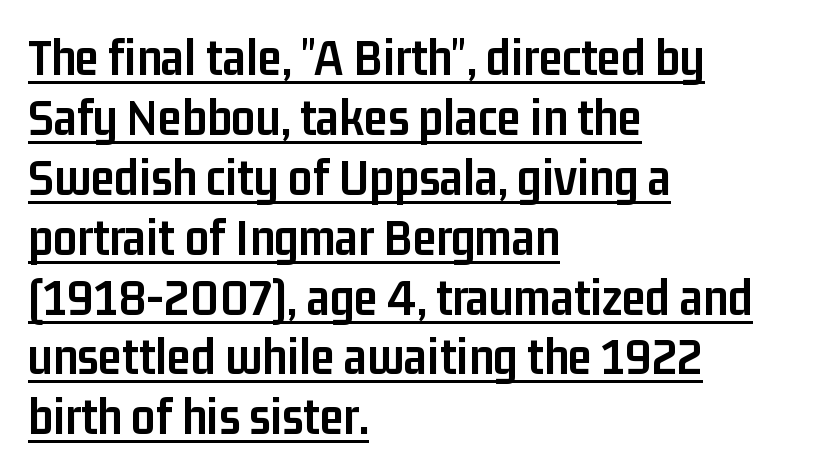
Q: Is the text bold? A: Yes.
Q: Is the text italic (slanted)? A: No, it is upright.
Q: Is the typeface a serif or a sans-serif typeface? A: Sans-serif.
Q: Is the text underlined? A: Yes.
Q: How is the paragraph aligned? A: Left-aligned.
Q: Is the spacing between letters normal or unusually wide? A: Normal.
Q: Is the spacing between lines tight, normal or loose? A: Tight.
Q: Width (condensed, normal, or wide)? A: Condensed.
Q: Stroke contrast? A: Low.
Q: x-height? A: Medium.
Q: Monospaced? A: No.
